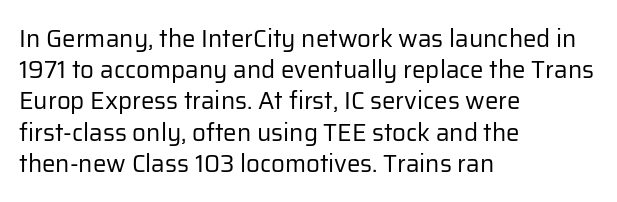
The ragged edge is on the right, which tells us the setting is flush left. The passage shown is not underscored anywhere. These lines were composed using upright roman letters. This sample uses plain, unmodified letter spacing. Reading down the column, the eye jumps a familiar distance to each next line.
